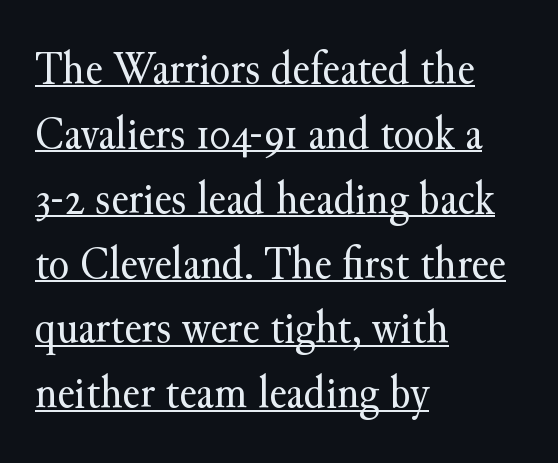
Q: Is the text bold? A: No.
Q: Is the text italic (slanted)? A: No, it is upright.
Q: Is the typeface a serif or a sans-serif typeface? A: Serif.
Q: Is the text underlined? A: Yes.
Q: How is the paragraph aligned? A: Left-aligned.
Q: Is the spacing between letters normal or unusually wide? A: Normal.
Q: Is the spacing between lines tight, normal or loose? A: Normal.
Q: Width (condensed, normal, or wide)? A: Normal.
Q: Stroke contrast? A: Medium.
Q: x-height? A: Small.
Q: Monospaced? A: No.
